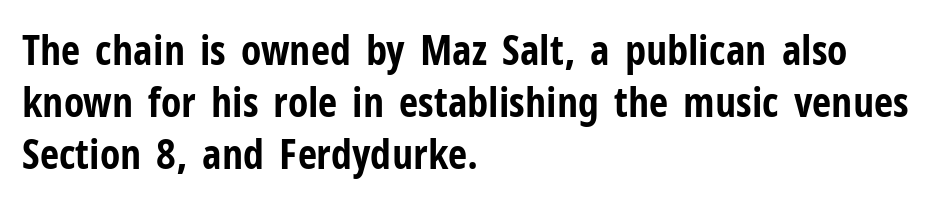
Q: Is the text bold? A: Yes.
Q: Is the text italic (slanted)? A: No, it is upright.
Q: Is the typeface a serif or a sans-serif typeface? A: Sans-serif.
Q: Is the text underlined? A: No.
Q: How is the paragraph aligned? A: Left-aligned.
Q: Is the spacing between letters normal or unusually wide? A: Normal.
Q: Width (condensed, normal, or wide)? A: Condensed.
Q: Stroke contrast? A: Low.
Q: x-height? A: Medium.
Q: Monospaced? A: No.
